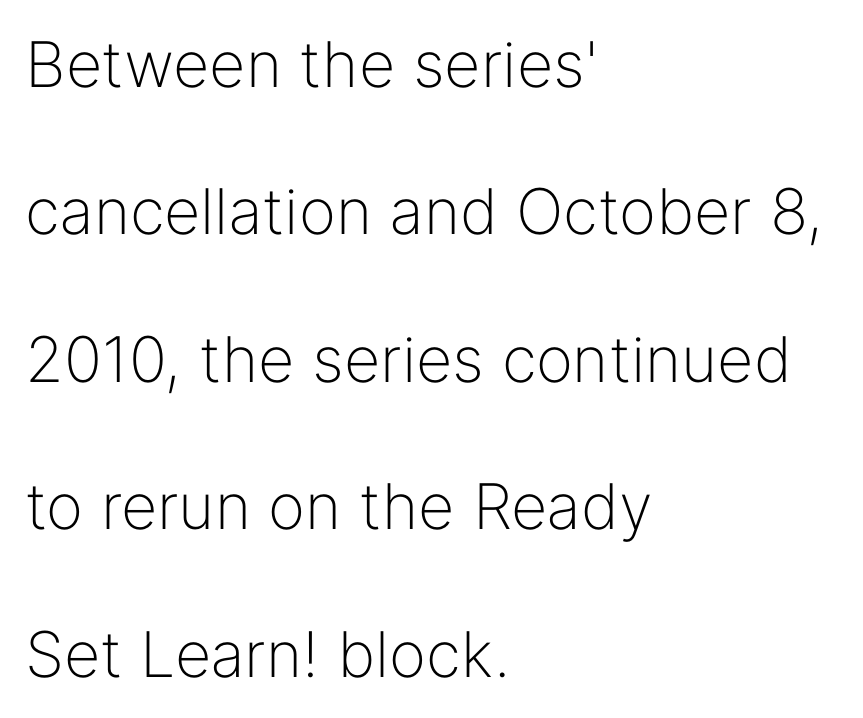
The image shows 63 px light sans-serif type, upright; set left-aligned, loose line spacing (2.34x), normal letter spacing, not underlined; low stroke contrast and a medium x-height.
